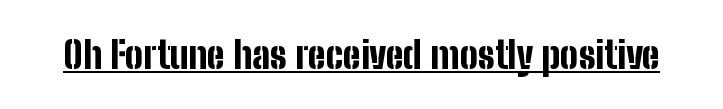
{"serif": "no", "italic": "no", "bold": "yes", "weight": "bold", "width": "condensed", "stroke_contrast": "low", "x_height": "medium", "monospaced": "no", "underline": "yes", "letter_spacing": "normal", "letter_spacing_em": 0.0, "glyph_px": 38}
